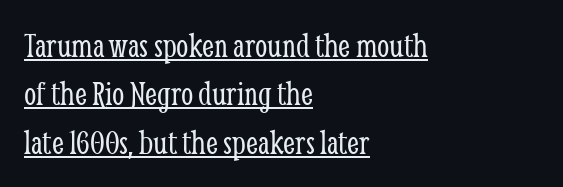
Does extra space separate the letters? No, they use regular spacing. The passage shown is typed in a proportional face where columns would drift. Which margin do the lines hug? The left one — the right edge is uneven. Does the type have serifs? Yes, each stem ends in a small foot. Style check: upright. Underlining? Definitely there.
